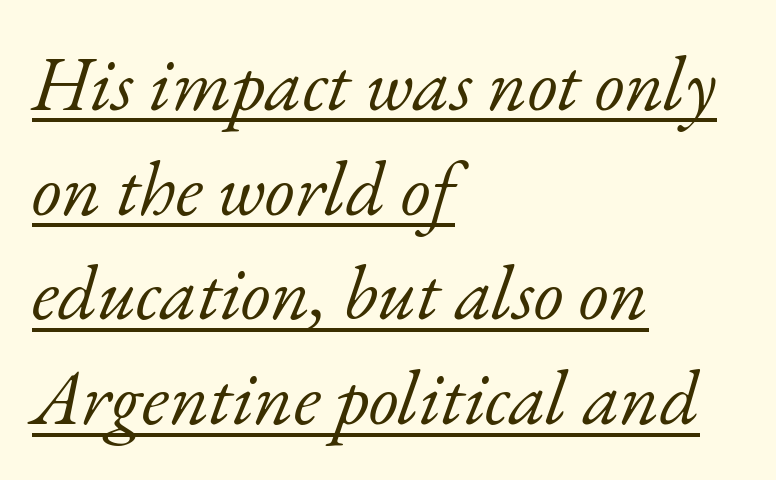
Q: Is the text bold? A: No.
Q: Is the text italic (slanted)? A: Yes, it leans right by about 17 degrees.
Q: Is the typeface a serif or a sans-serif typeface? A: Serif.
Q: Is the text underlined? A: Yes.
Q: How is the paragraph aligned? A: Left-aligned.
Q: Is the spacing between letters normal or unusually wide? A: Normal.
Q: Is the spacing between lines tight, normal or loose? A: Normal.
Q: Width (condensed, normal, or wide)? A: Normal.
Q: Stroke contrast? A: Low.
Q: x-height? A: Small.
Q: Monospaced? A: No.
